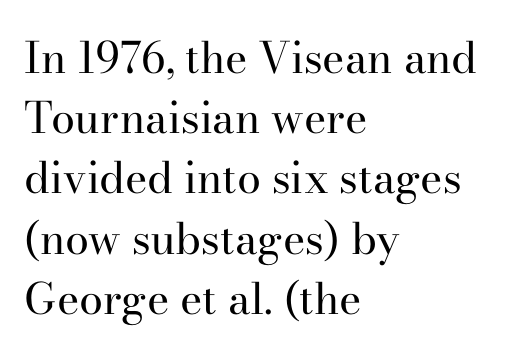
Q: Is the text bold? A: No.
Q: Is the text italic (slanted)? A: No, it is upright.
Q: Is the typeface a serif or a sans-serif typeface? A: Serif.
Q: Is the text underlined? A: No.
Q: How is the paragraph aligned? A: Left-aligned.
Q: Is the spacing between letters normal or unusually wide? A: Normal.
Q: Is the spacing between lines tight, normal or loose? A: Normal.
Q: Width (condensed, normal, or wide)? A: Normal.
Q: Stroke contrast? A: High.
Q: x-height? A: Small.
Q: Monospaced? A: No.
